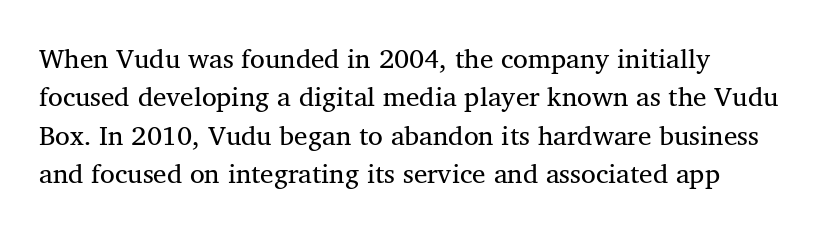
The image shows 27 px text type; set normal line spacing (1.42x), normal letter spacing, not underlined.
